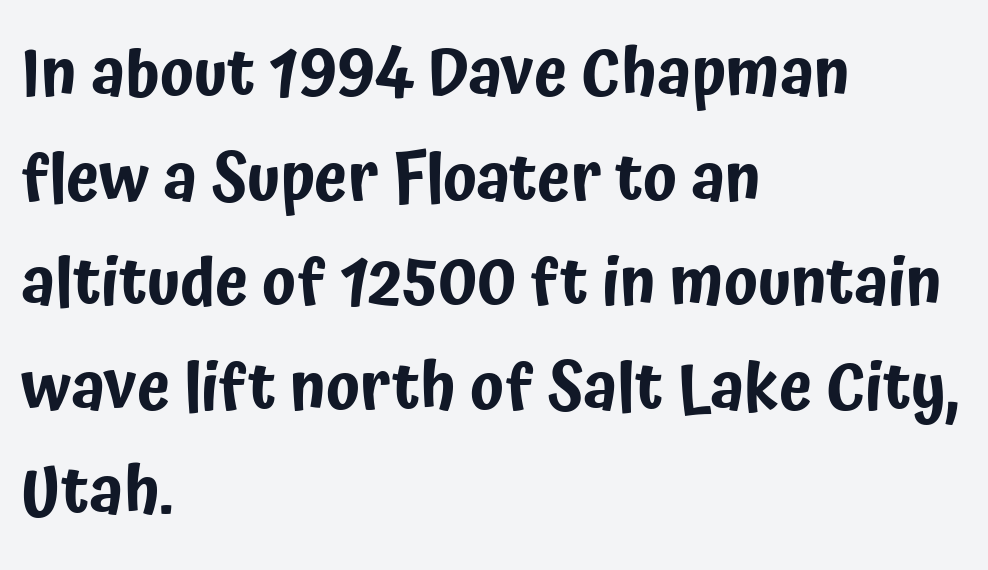
The image shows 67 px condensed sans-serif type, upright; set left-aligned, normal line spacing (1.56x), normal letter spacing, not underlined; low stroke contrast and a medium x-height.
